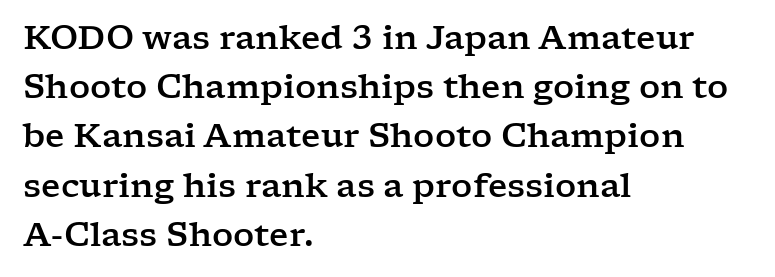
The image shows 33 px wide serif type, upright; set left-aligned, normal line spacing (1.49x), normal letter spacing, not underlined; low stroke contrast and a medium x-height.
